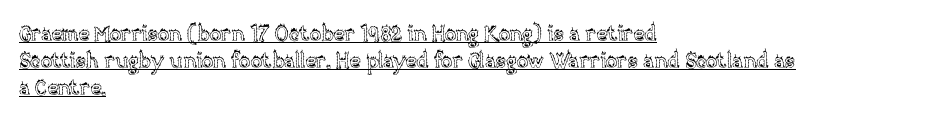
The image shows 21 px text type, upright; set left-aligned, normal line spacing (1.28x), normal letter spacing, underlined.
